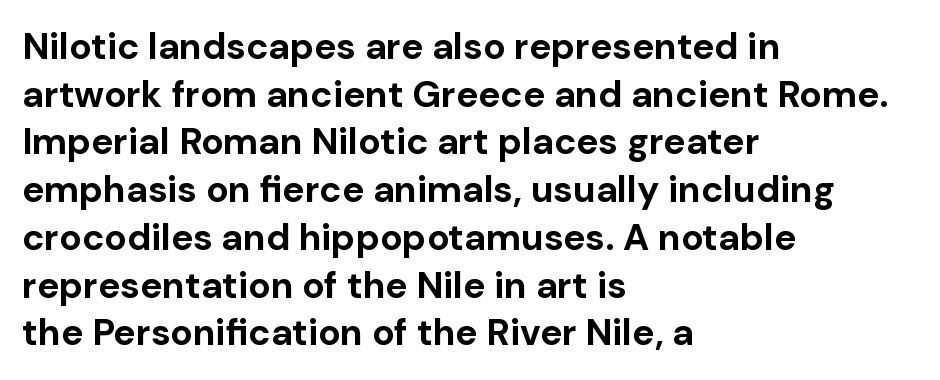
The image shows 37 px bold sans-serif type, upright; set left-aligned, normal line spacing (1.29x), normal letter spacing, not underlined; low stroke contrast and a medium x-height.
